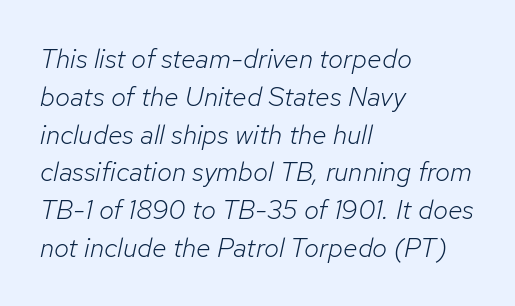
The image shows 27 px text type, italic (leaning right); set left-aligned, normal line spacing (1.4x), normal letter spacing, not underlined.
